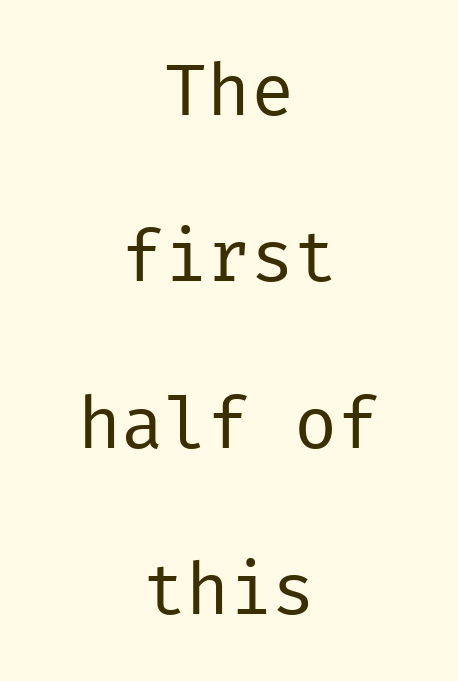
{"serif": "no", "italic": "no", "bold": "no", "weight": "regular", "width": "normal", "stroke_contrast": "low", "x_height": "medium", "underline": "no", "align": "center", "line_spacing": "loose", "line_spacing_ratio": 2.31, "letter_spacing": "normal", "letter_spacing_em": 0.0, "glyph_px": 72}
